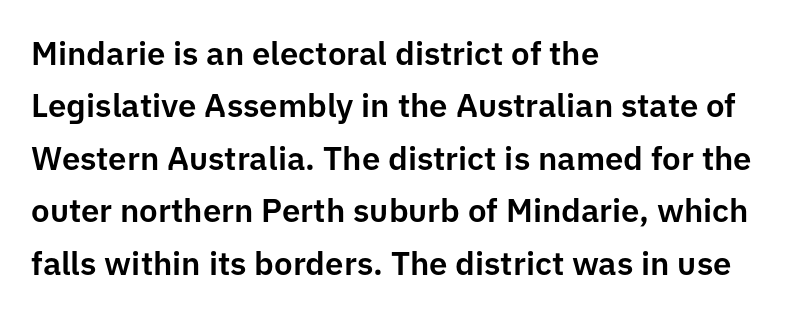
The image shows 33 px sans-serif type, upright; set left-aligned, normal line spacing (1.59x), normal letter spacing, not underlined; low stroke contrast and a medium x-height.
